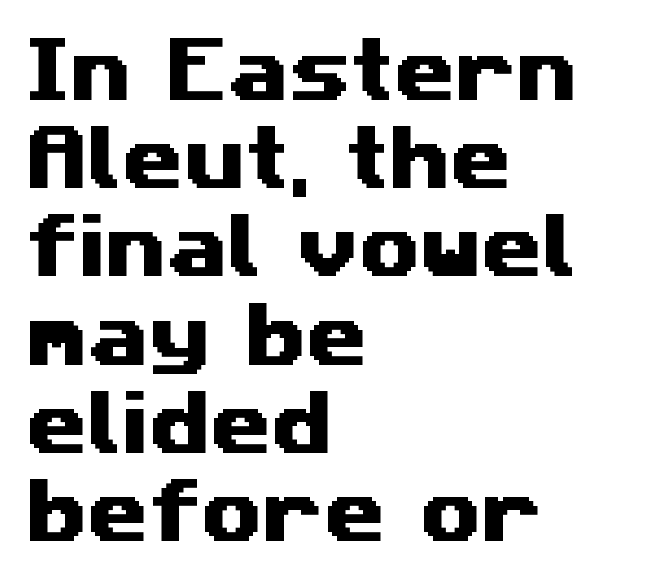
Q: Is the typeface a serif or a sans-serif typeface? A: Sans-serif.
Q: Is the text underlined? A: No.
Q: How is the paragraph aligned? A: Left-aligned.
Q: Is the spacing between letters normal or unusually wide? A: Normal.
Q: Is the spacing between lines tight, normal or loose? A: Normal.
Q: Width (condensed, normal, or wide)? A: Wide.
Q: Stroke contrast? A: Medium.
Q: x-height? A: Medium.
Q: Monospaced? A: No.
